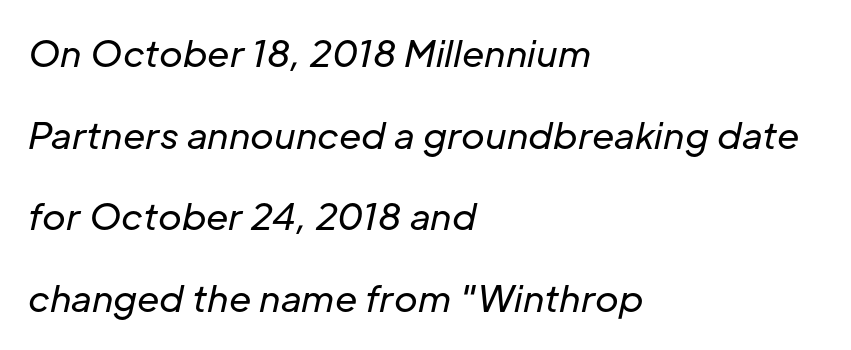
{"italic": "yes", "lean": "right", "slant_degrees": 12, "bold": "no", "weight": "regular", "width": "normal", "stroke_contrast": "low", "x_height": "medium", "monospaced": "no", "underline": "no", "align": "left", "line_spacing": "loose", "line_spacing_ratio": 2.27, "letter_spacing": "normal", "letter_spacing_em": 0.0, "glyph_px": 36}
